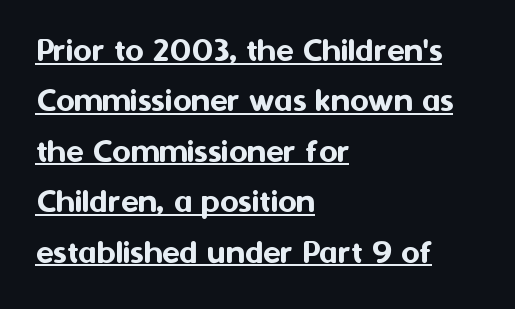
Leading matches the norm, producing a regular column. Each letter keeps its own natural width here, so spacing adapts to shape. Posture: vertical. The lettering is marked with a stroke running underneath it. Tracking value appears to be zero — textbook default spacing. Check where the strokes stop: nothing finishes them off — pure sans.
